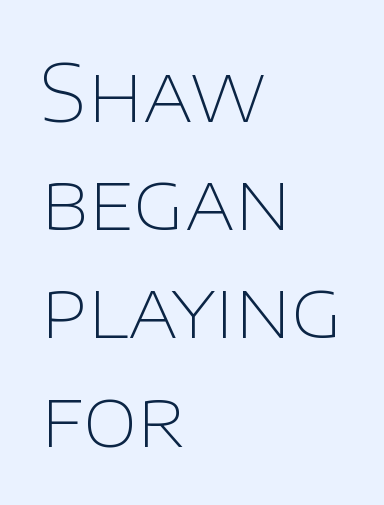
Compared with a centered layout, this one pins lines to the left instead. The font is comparable to plain body text, perhaps lighter. Note the varied advance widths — an 'i' is clearly narrower than an 'm'. The foot of each line stays bare and open.
